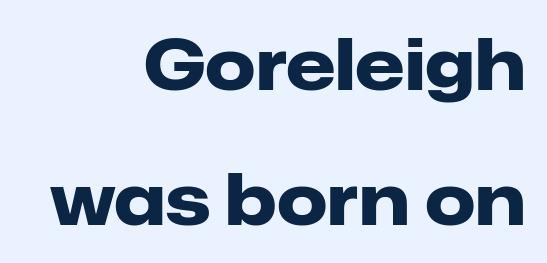
The image shows 71 px heavy sans-serif type, upright; set right-aligned, loose line spacing (1.9x), normal letter spacing, not underlined; low stroke contrast and a medium x-height.
